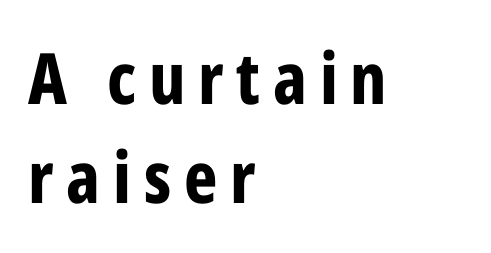
This sample has the flowing, uneven cadence of proportional lettering. The setting favours the left margin, as ordinary paragraphs usually do. This sample uses an upright cut, with every glyph sitting square on the baseline. The passage shown is emphatically bold. Stroke terminals: plain, sans-serif. Summary of vertical rhythm: regular, with standard interline spacing.
